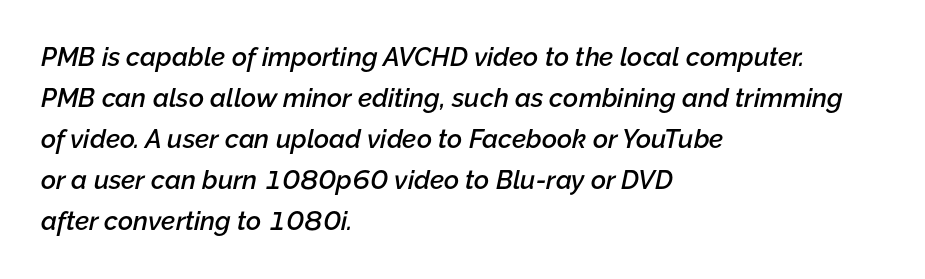
Q: Is the text bold? A: Semi-bold.
Q: Is the text italic (slanted)? A: Yes, it leans right by about 12 degrees.
Q: Is the text underlined? A: No.
Q: How is the paragraph aligned? A: Left-aligned.
Q: Is the spacing between letters normal or unusually wide? A: Normal.
Q: Is the spacing between lines tight, normal or loose? A: Normal.
